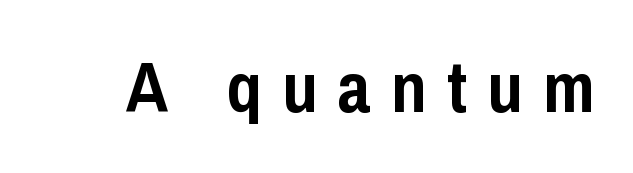
Type without underlining. Does the weight exceed regular? Yes, all the way to bold. A typesetter would label this face a sans. The lettering holds an erect, upright posture throughout.
